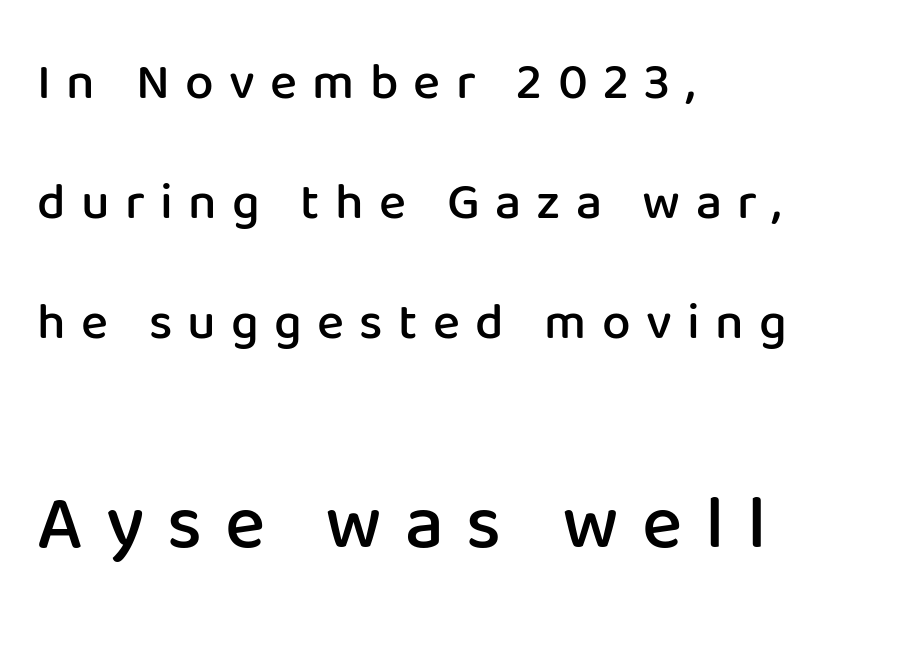
The image shows 76 px semibold sans-serif type, upright; set left-aligned, loose line spacing (2.35x), unusually wide letter spacing (+0.3 em), not underlined; the second (bottom) block is 1.49x larger; low stroke contrast and a medium x-height.
